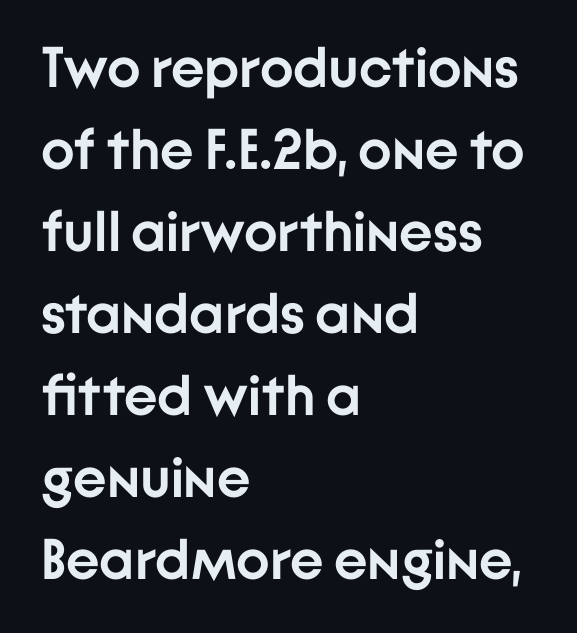
{"serif": "no", "italic": "no", "bold": "yes", "weight": "semibold", "width": "normal", "stroke_contrast": "low", "x_height": "medium", "monospaced": "no", "underline": "no", "align": "left", "line_spacing": "normal", "line_spacing_ratio": 1.44, "letter_spacing": "normal", "letter_spacing_em": 0.0, "glyph_px": 57}
